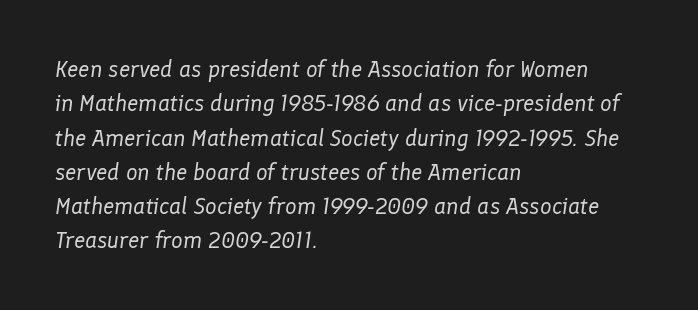
{"italic": "yes", "lean": "right", "slant_degrees": 8, "bold": "no", "underline": "no", "align": "left", "line_spacing": "normal", "line_spacing_ratio": 1.49, "letter_spacing": "normal", "letter_spacing_em": 0.0, "glyph_px": 23}
